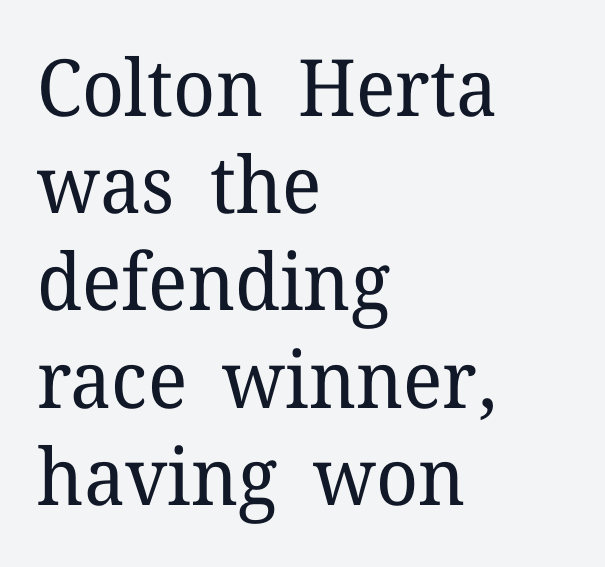
Q: Is the text bold? A: No.
Q: Is the text italic (slanted)? A: No, it is upright.
Q: Is the typeface a serif or a sans-serif typeface? A: Serif.
Q: Is the text underlined? A: No.
Q: How is the paragraph aligned? A: Left-aligned.
Q: Is the spacing between letters normal or unusually wide? A: Normal.
Q: Width (condensed, normal, or wide)? A: Normal.
Q: Stroke contrast? A: Low.
Q: x-height? A: Medium.
Q: Monospaced? A: No.
